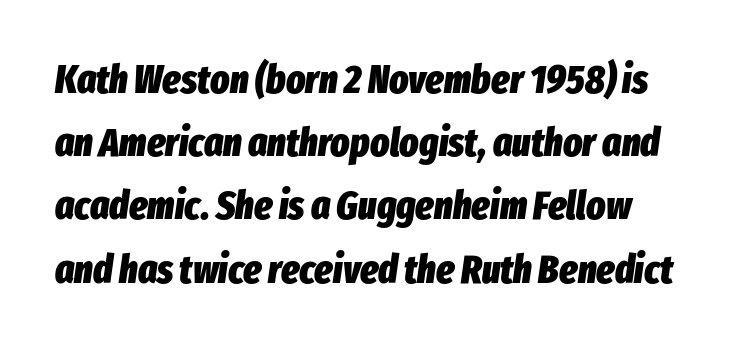
{"italic": "yes", "lean": "right", "slant_degrees": 8, "bold": "yes", "weight": "heavy", "width": "condensed", "stroke_contrast": "low", "x_height": "medium", "monospaced": "no", "underline": "no", "line_spacing": "normal", "line_spacing_ratio": 1.58, "letter_spacing": "normal", "letter_spacing_em": 0.0, "glyph_px": 40}
